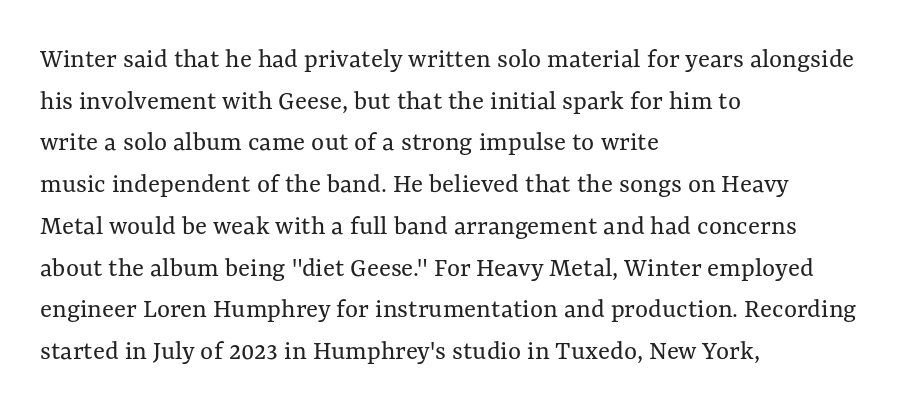
{"italic": "no", "bold": "no", "weight": "regular", "width": "normal", "stroke_contrast": "medium", "x_height": "medium", "monospaced": "no", "underline": "no", "align": "left", "line_spacing": "normal", "line_spacing_ratio": 1.49, "letter_spacing": "normal", "letter_spacing_em": 0.0, "glyph_px": 28}
